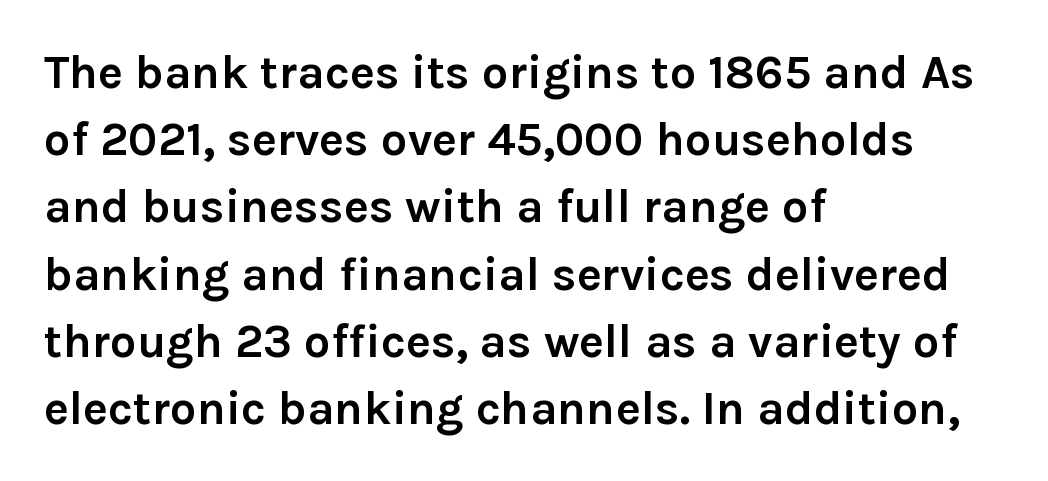
Ordinary non-slanted type is in use. Nothing unusual about the tracking: characters are spaced as the font intends. The passage is arranged the way most books set body copy — flush left. Summary of vertical rhythm: regular, with standard interline spacing.
